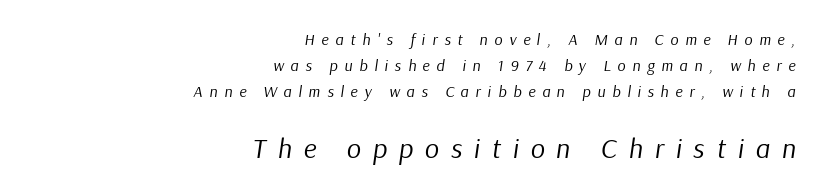
The words here are not underlined. Top chunk: small. Bottom chunk: large. Compared with typical body copy, the letter spacing here is much looser. The lines sit at an ordinary, default distance from one another. The letters advance in unequal steps, a hallmark of proportional type.
